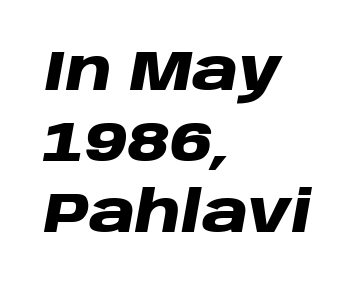
{"italic": "yes", "lean": "right", "slant_degrees": 10, "bold": "yes", "weight": "heavy", "width": "wide", "stroke_contrast": "low", "x_height": "large", "monospaced": "no", "underline": "no", "align": "left", "line_spacing": "normal", "line_spacing_ratio": 1.25, "letter_spacing": "normal", "letter_spacing_em": 0.0, "glyph_px": 57}
